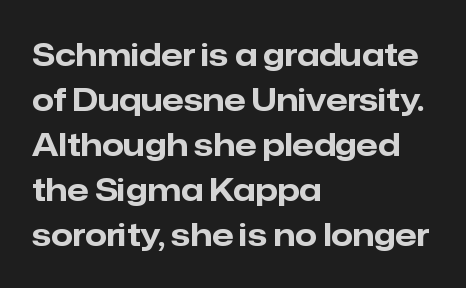
{"serif": "no", "italic": "no", "bold": "yes", "weight": "bold", "width": "normal", "stroke_contrast": "low", "x_height": "medium", "monospaced": "no", "underline": "no", "align": "left", "line_spacing": "normal", "line_spacing_ratio": 1.45, "letter_spacing": "normal", "letter_spacing_em": 0.0, "glyph_px": 31}
